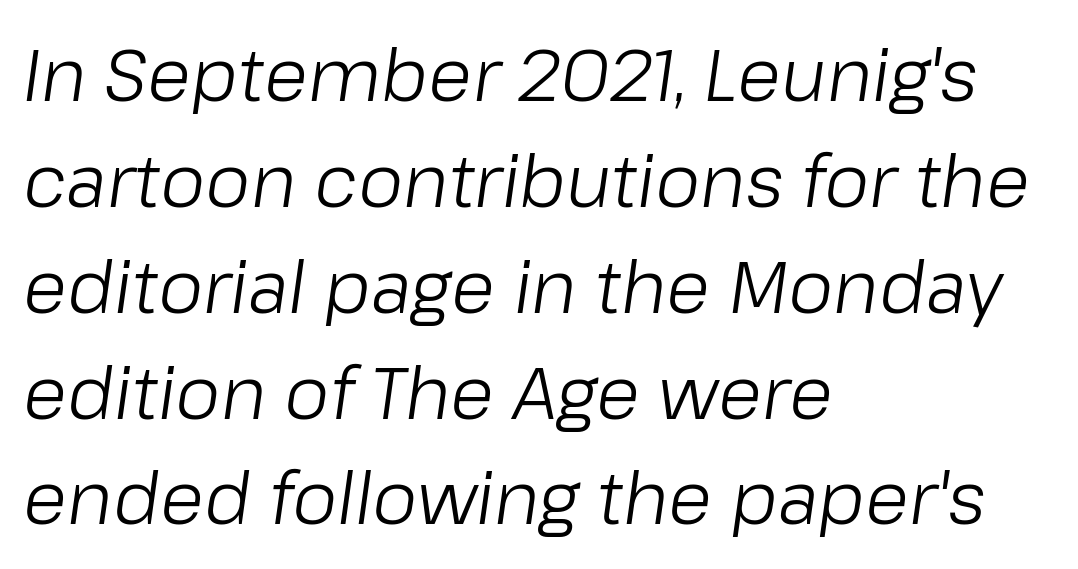
Q: Is the text bold? A: No.
Q: Is the text italic (slanted)? A: Yes, it leans right by about 8 degrees.
Q: Is the text underlined? A: No.
Q: How is the paragraph aligned? A: Left-aligned.
Q: Is the spacing between letters normal or unusually wide? A: Normal.
Q: Is the spacing between lines tight, normal or loose? A: Normal.
Q: Width (condensed, normal, or wide)? A: Normal.
Q: Stroke contrast? A: Low.
Q: x-height? A: Medium.
Q: Monospaced? A: No.
